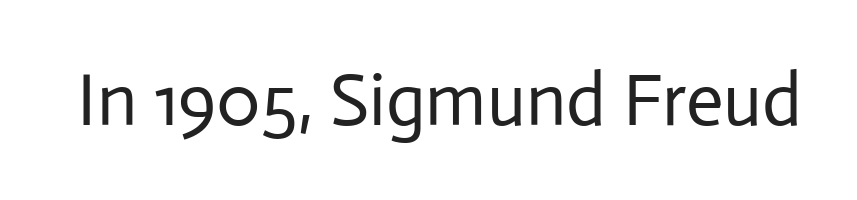
The image shows 74 px regular-weight sans-serif type, upright; set normal letter spacing, not underlined; low stroke contrast and a medium x-height.
